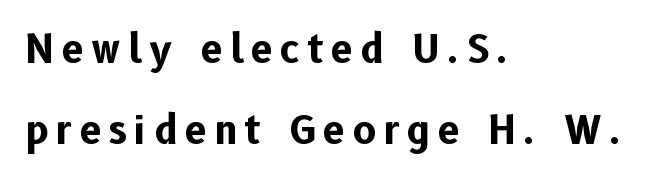
The image shows 39 px bold sans-serif type, upright; set left-aligned, loose line spacing (2.07x), unusually wide letter spacing (+0.2 em), not underlined; low stroke contrast and a medium x-height.
